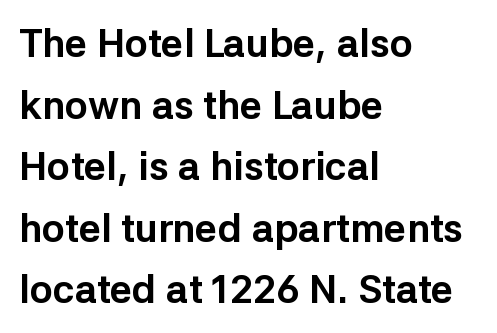
The image shows 39 px bold sans-serif type, upright; set left-aligned, normal line spacing (1.58x), normal letter spacing, not underlined; low stroke contrast and a medium x-height.
